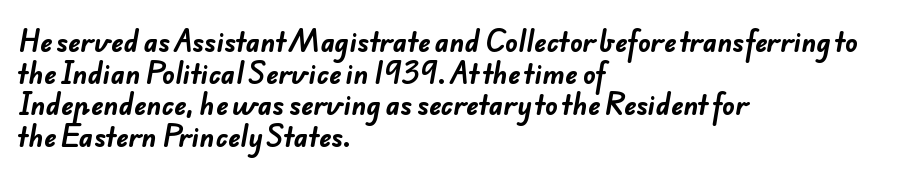
Spacing between characters is what you'd get straight out of the box. The compositor pushed each line to the left boundary. Compared with an ordinary text face, these strokes are far heavier — a full bold. Beneath every word, the page is bare.
